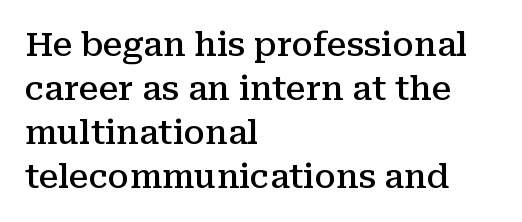
The image shows 33 px semibold serif type, upright; set left-aligned, normal line spacing (1.33x), normal letter spacing, not underlined; medium stroke contrast and a medium x-height.
